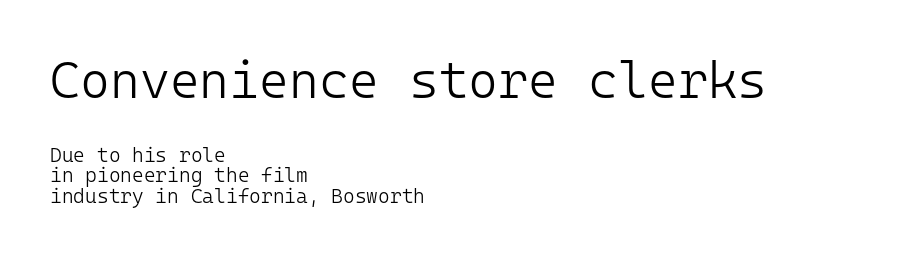
{"serif": "no", "italic": "no", "bold": "no", "weight": "light", "width": "normal", "stroke_contrast": "low", "x_height": "medium", "monospaced": "yes", "underline": "no", "align": "left", "line_spacing": "tight", "line_spacing_ratio": 1.02, "letter_spacing": "normal", "letter_spacing_em": 0.0, "larger_block": "first", "size_ratio": 2.55, "glyph_px": 51}
